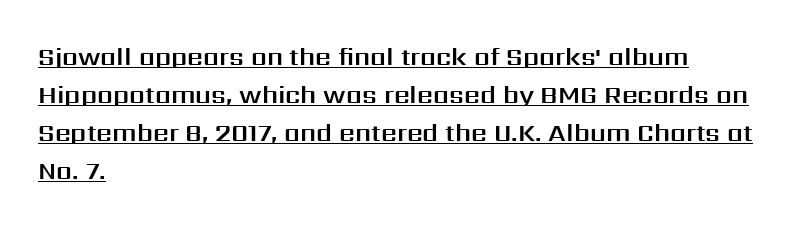
Horizontal alignment here is leftward, the default for most running prose. A normal amount of white space separates one row of letters from the next. Like a heading marked for emphasis, these lines bear an underscore. Each word holds together tightly as a unit, with standard inter-letter gaps. Notice how the stems are strictly vertical — no italics here.
